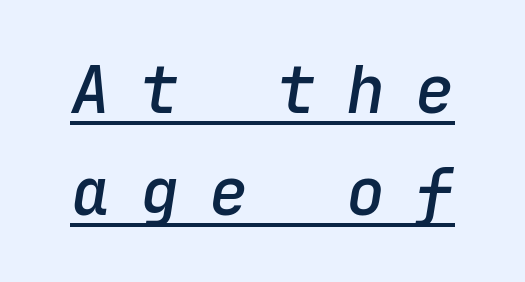
The image shows 65 px semibold type, italic (leaning right), monospaced; set normal line spacing (1.57x), unusually wide letter spacing (+0.46 em), underlined; low stroke contrast and a medium x-height.
